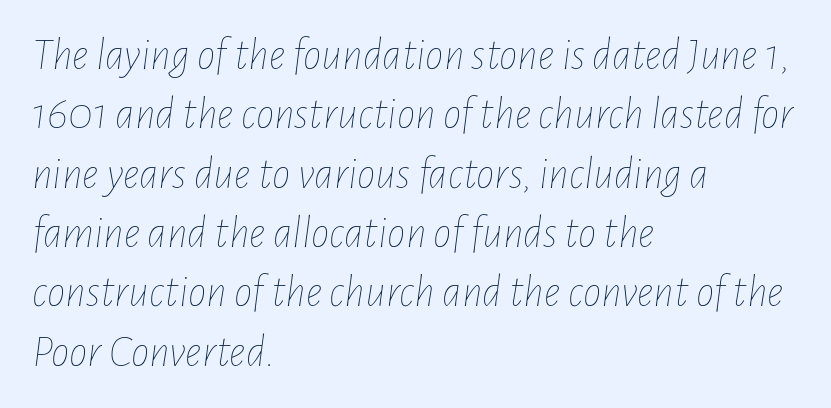
The image shows 46 px thin, condensed type, italic (leaning right); set left-aligned, normal line spacing (1.29x), normal letter spacing, not underlined; low stroke contrast and a medium x-height.
